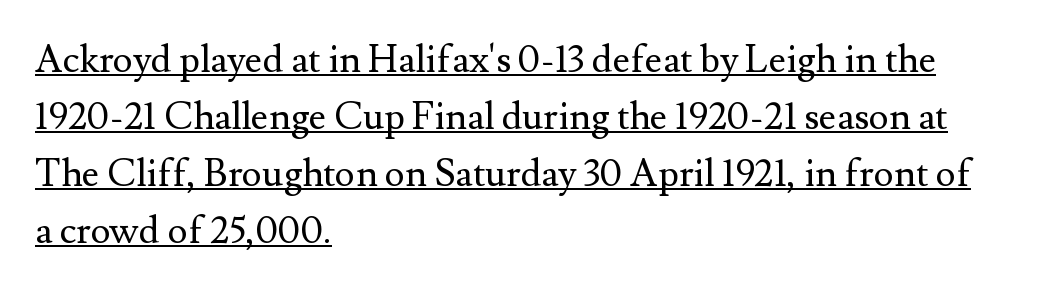
Leftover space on each line is placed entirely after the last word. The face used here is seriffed, in the tradition of book romans. Each word holds together tightly as a unit, with standard inter-letter gaps. What's the leading like? Ordinary, nothing unusual. Stroke mass is kept to a normal reading level or below.
